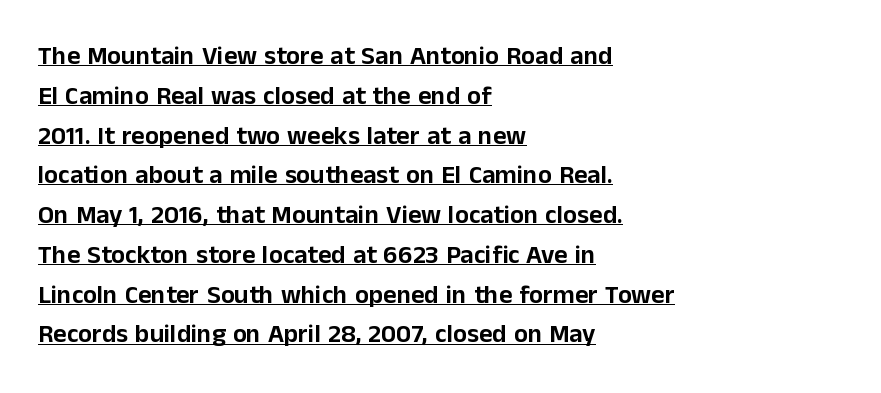
Q: Is the text italic (slanted)? A: No, it is upright.
Q: Is the text underlined? A: Yes.
Q: How is the paragraph aligned? A: Left-aligned.
Q: Is the spacing between letters normal or unusually wide? A: Normal.
Q: Is the spacing between lines tight, normal or loose? A: Normal.
